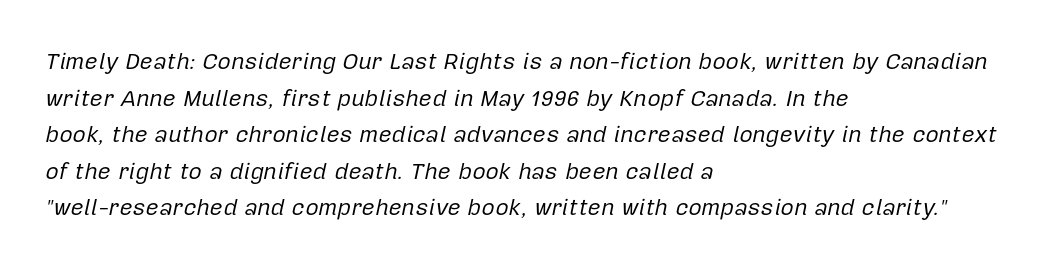
{"italic": "yes", "lean": "right", "slant_degrees": 12, "bold": "no", "underline": "no", "align": "left", "line_spacing": "normal", "line_spacing_ratio": 1.59, "letter_spacing": "normal", "letter_spacing_em": 0.0, "glyph_px": 23}
